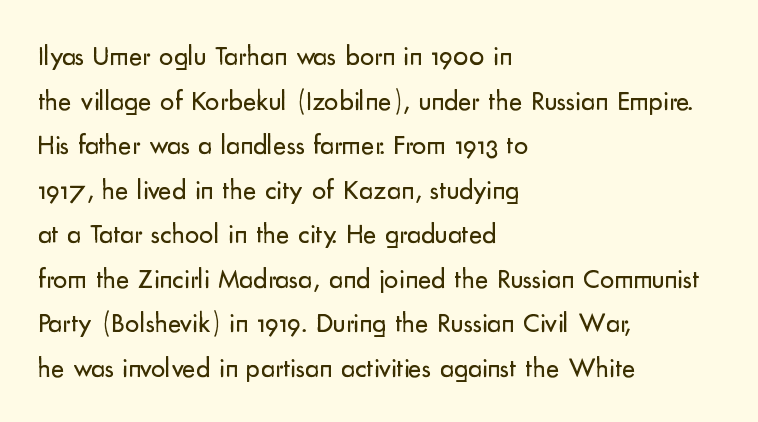
{"serif": "no", "italic": "no", "bold": "no", "weight": "regular", "width": "normal", "stroke_contrast": "low", "x_height": "small", "monospaced": "no", "underline": "no", "align": "left", "line_spacing": "normal", "line_spacing_ratio": 1.59, "letter_spacing": "normal", "letter_spacing_em": 0.0, "glyph_px": 28}
